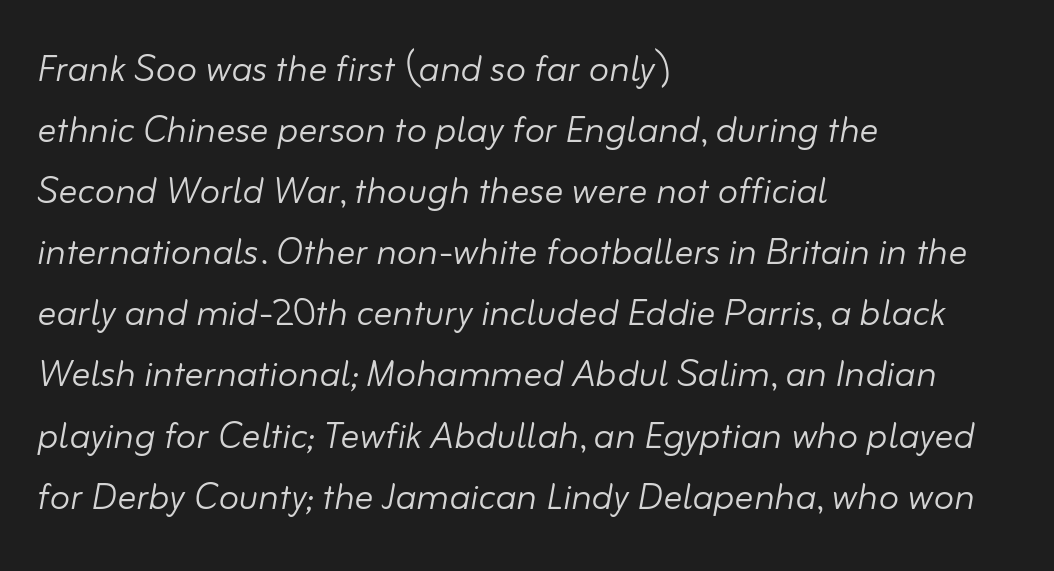
The image shows 47 px light type, italic (leaning right); set left-aligned, normal line spacing (1.3x), normal letter spacing, not underlined; low stroke contrast and a small x-height.
